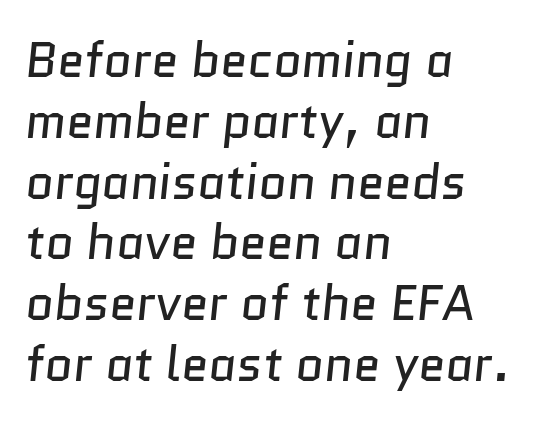
Q: Is the text bold? A: No.
Q: Is the typeface a serif or a sans-serif typeface? A: Sans-serif.
Q: Is the text underlined? A: No.
Q: How is the paragraph aligned? A: Left-aligned.
Q: Is the spacing between letters normal or unusually wide? A: Normal.
Q: Width (condensed, normal, or wide)? A: Normal.
Q: Stroke contrast? A: Low.
Q: x-height? A: Medium.
Q: Monospaced? A: No.
